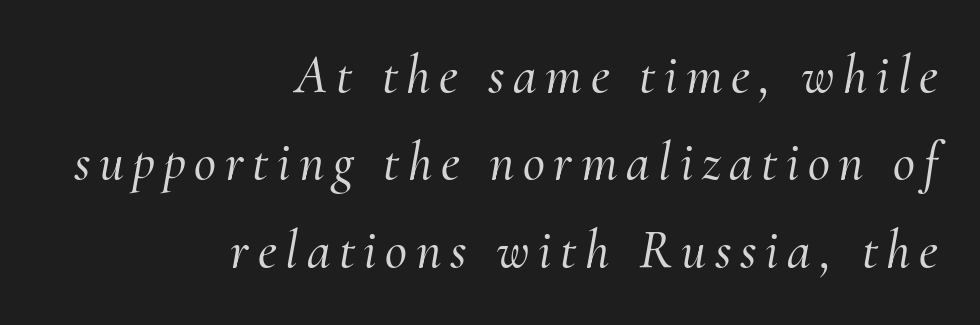
Leading: standard. The typesetter chose a ragged-left arrangement here. Observe the serifs anchoring each vertical stroke in this sample. The letters advance in unequal steps, a hallmark of proportional type.
